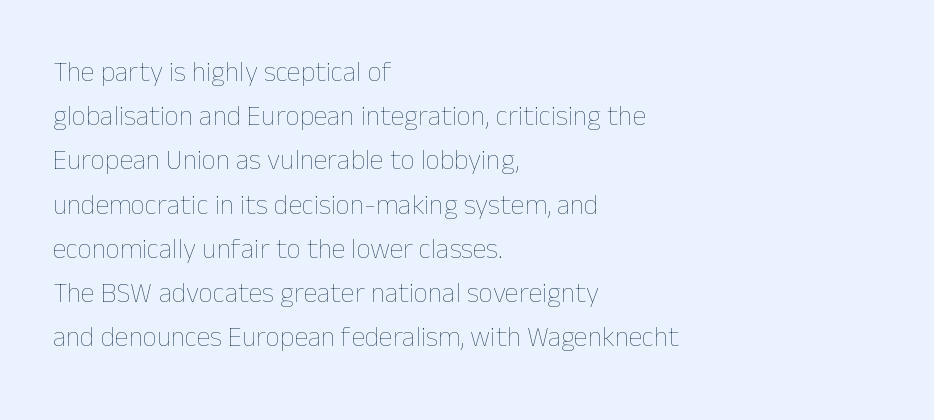
{"italic": "no", "bold": "no", "weight": "thin", "width": "normal", "stroke_contrast": "low", "x_height": "medium", "monospaced": "no", "underline": "no", "align": "left", "line_spacing": "normal", "line_spacing_ratio": 1.58, "letter_spacing": "normal", "letter_spacing_em": 0.0, "glyph_px": 28}
